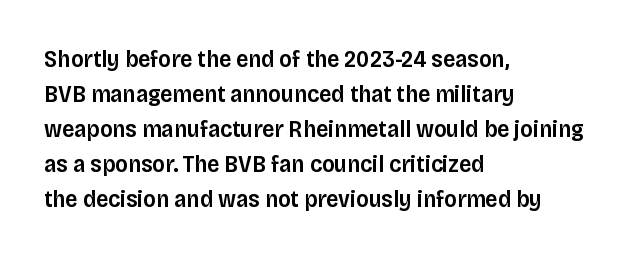
The image shows 24 px text type, upright; set left-aligned, normal line spacing (1.46x), normal letter spacing, not underlined.
